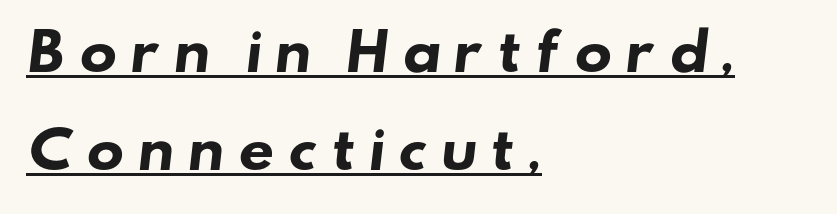
{"serif": "no", "bold": "yes", "weight": "heavy", "width": "wide", "stroke_contrast": "low", "x_height": "small", "monospaced": "no", "underline": "yes", "align": "left", "line_spacing": "loose", "line_spacing_ratio": 1.97, "letter_spacing": "wide", "letter_spacing_em": 0.25, "glyph_px": 50}
